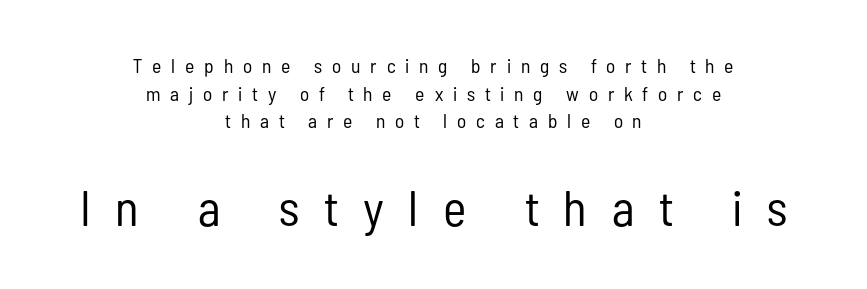
Inter-character spacing is expanded well beyond the font's built-in metrics. The block of text has a typical density, with ordinary space between rows. These lines are rendered in a variable-pitch font. The rendering shows plain stroke endings on the letterforms — a sans-serif design. In this sample the second text group is rendered at the bigger scale. Stems here are at most as thick as an everyday book face.
